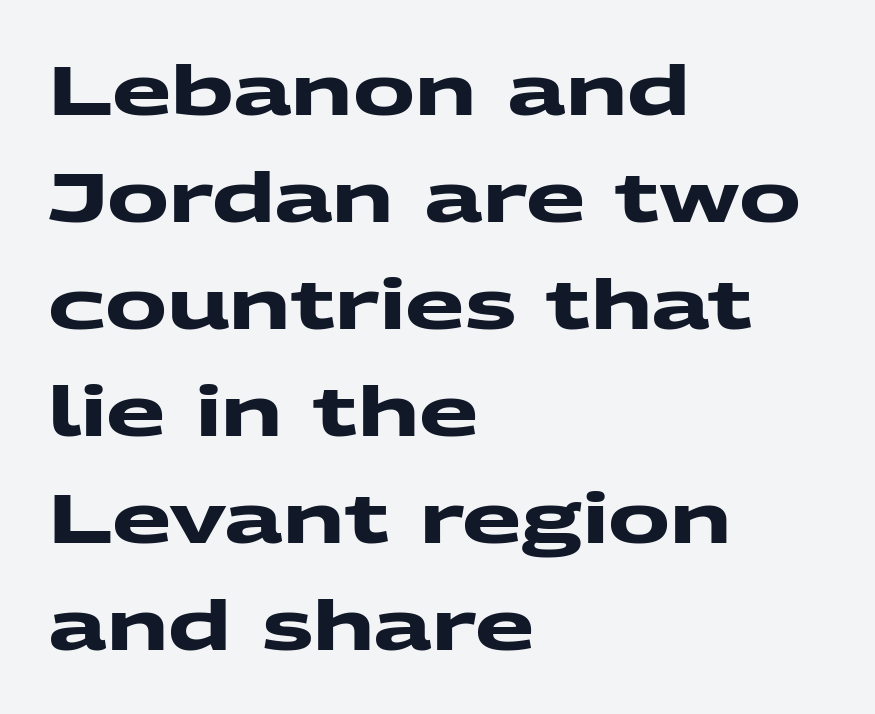
Horizontal alignment here is leftward, the default for most running prose. Any mark beneath the type? The region is blank. Font category for this specimen: sans-serif. In terms of letterspacing, this is plain default setting.
